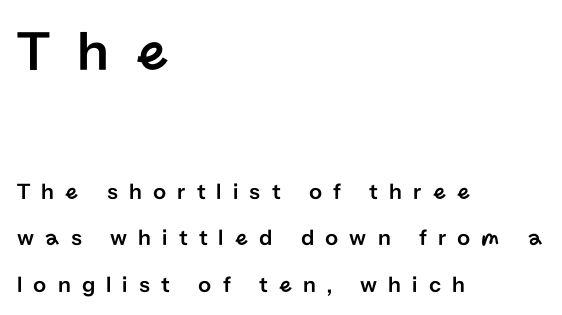
You could fit nearly another row in the gap between these rows. The passage shown is typed in a proportional face where columns would drift. Size contrast runs from large at the top to small at the bottom. The strip under each line holds only bare page. The face used here is rendered with a markedly widened letterfit. The typesetter chose a ragged-right arrangement here.
